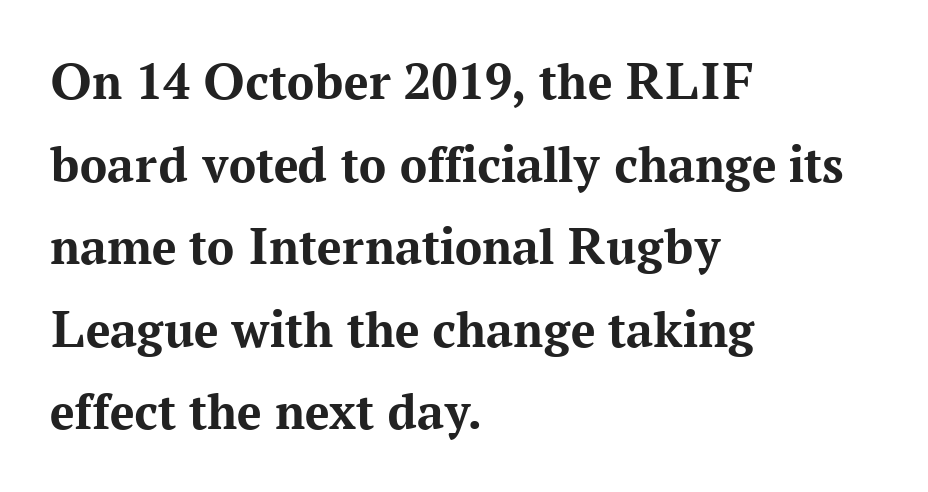
The image shows 54 px bold serif type, upright; set left-aligned, normal line spacing (1.53x), normal letter spacing, not underlined; medium stroke contrast and a medium x-height.
